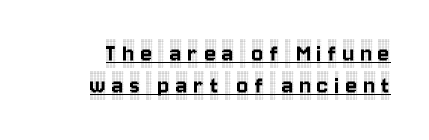
Q: Is the text italic (slanted)? A: No, it is upright.
Q: Is the text underlined? A: Yes.
Q: Is the spacing between letters normal or unusually wide? A: Unusually wide.
